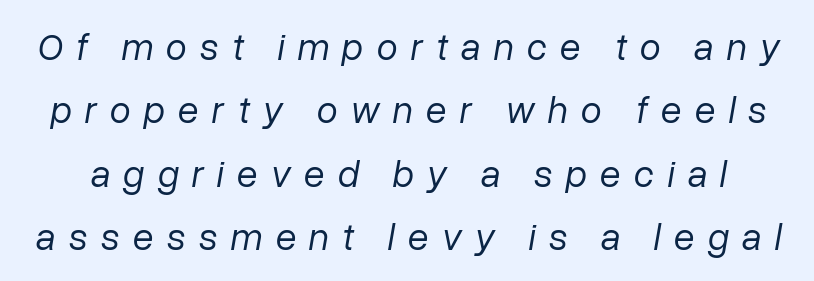
{"italic": "yes", "lean": "right", "slant_degrees": 10, "bold": "no", "weight": "regular", "width": "normal", "stroke_contrast": "low", "x_height": "medium", "monospaced": "no", "underline": "no", "line_spacing": "normal", "line_spacing_ratio": 1.67, "letter_spacing": "wide", "letter_spacing_em": 0.34, "glyph_px": 38}
